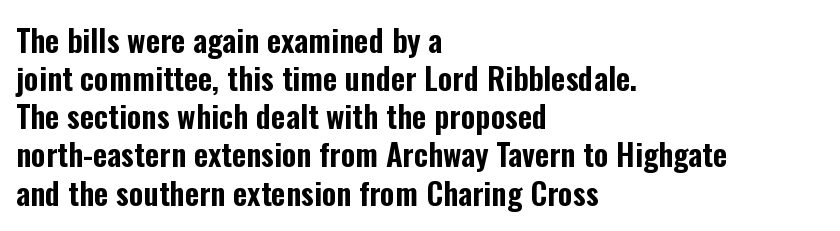
Type without underlining. The type is set solid horizontally, with unmodified tracking. You can tell from the bare stems that sans-serif type was used. Leftover space on each line is placed entirely after the last word. Every character sits straight up, as roman type does. Note the varied advance widths — an 'i' is clearly narrower than an 'm'.
